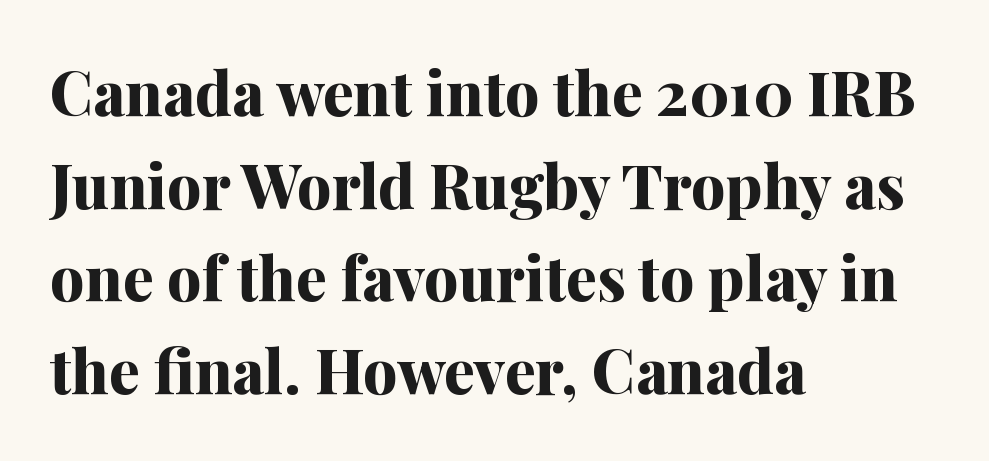
Each letter keeps its own natural width here, so spacing adapts to shape. Serif or sans? Serif — the stroke terminals have little feet. Caption: bold face, heavy strokes. The lines sit at an ordinary, default distance from one another. There is no visible air inserted between adjacent glyphs.
